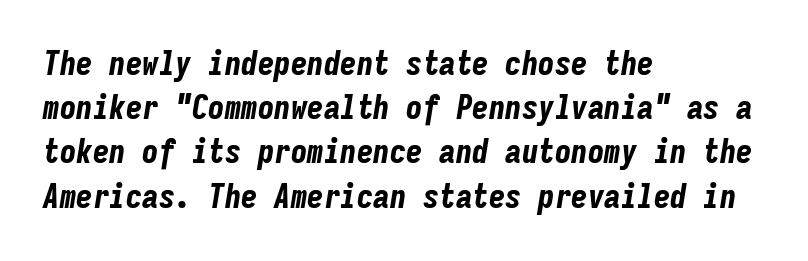
{"italic": "yes", "lean": "right", "slant_degrees": 9, "bold": "yes", "weight": "bold", "width": "condensed", "stroke_contrast": "low", "x_height": "medium", "monospaced": "yes", "underline": "no", "align": "left", "line_spacing": "normal", "line_spacing_ratio": 1.34, "letter_spacing": "normal", "letter_spacing_em": 0.0, "glyph_px": 33}
